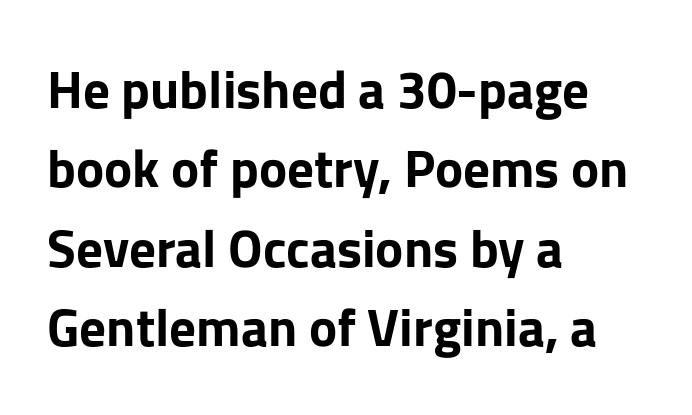
The image shows 53 px bold sans-serif type, upright; set left-aligned, normal line spacing (1.5x), normal letter spacing, not underlined; low stroke contrast and a medium x-height.
